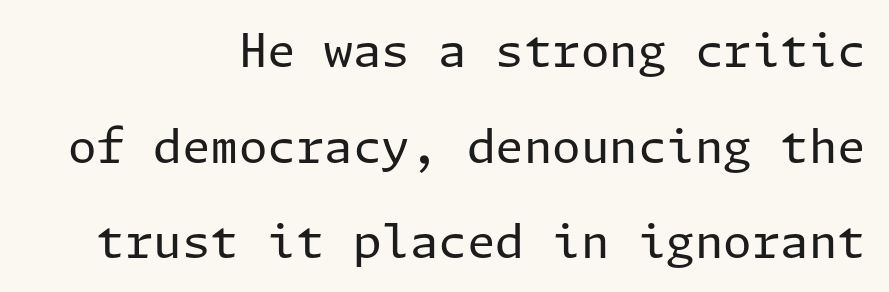
The image shows 46 px regular-weight sans-serif type, upright; set right-aligned, loose line spacing (2.08x), normal letter spacing, not underlined; low stroke contrast and a medium x-height.
